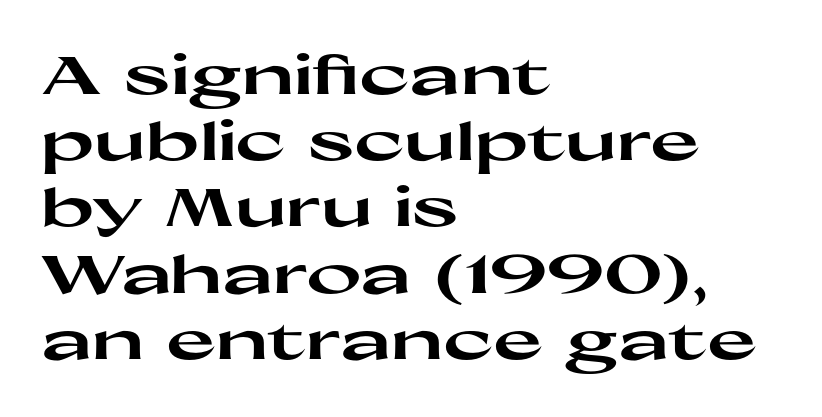
Q: Is the text bold? A: Yes.
Q: Is the text italic (slanted)? A: No, it is upright.
Q: Is the typeface a serif or a sans-serif typeface? A: Sans-serif.
Q: Is the text underlined? A: No.
Q: How is the paragraph aligned? A: Left-aligned.
Q: Is the spacing between letters normal or unusually wide? A: Normal.
Q: Is the spacing between lines tight, normal or loose? A: Normal.
Q: Width (condensed, normal, or wide)? A: Wide.
Q: Stroke contrast? A: High.
Q: x-height? A: Medium.
Q: Monospaced? A: No.
